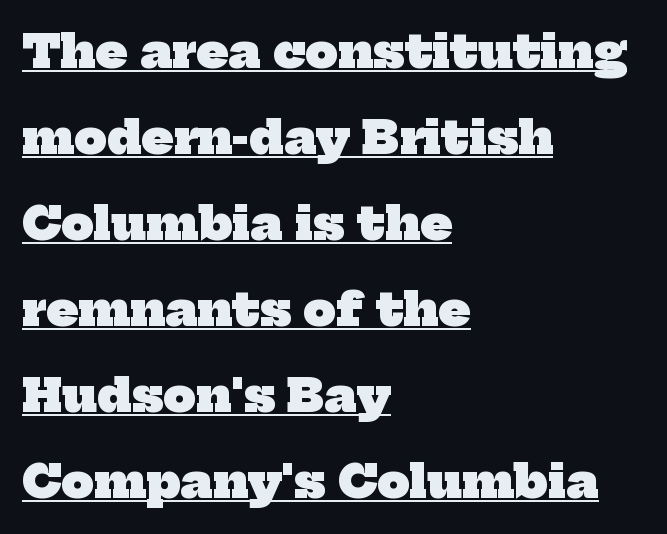
Is this a sans? No — the strokes have serifs. This rendering uses left alignment, leaving the right contour irregular. These lines carry a lot of weight — the face is fully bold. The sample's only ornament is a line tracing under the words.
